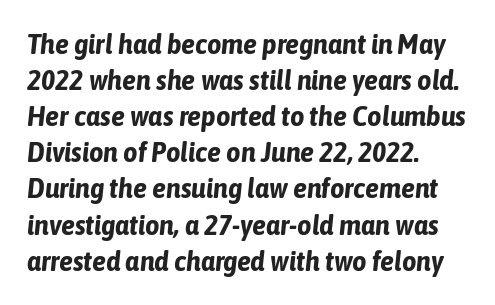
In CSS terms this would be text-align: left. This is oblique type, the kind used for emphasis or titles. The zone under the glyphs is completely vacant. Words appear dense and cohesive because spacing is normal.
